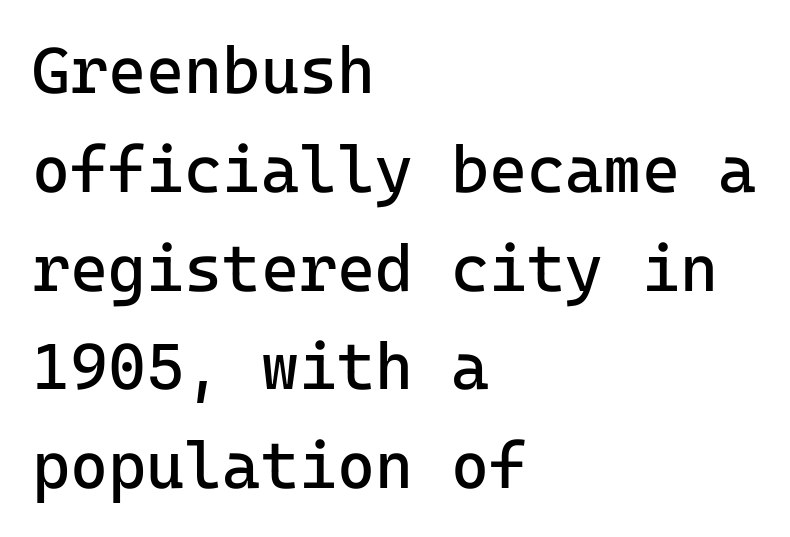
{"serif": "no", "italic": "no", "bold": "no", "weight": "regular", "width": "normal", "stroke_contrast": "low", "x_height": "medium", "monospaced": "yes", "underline": "no", "align": "left", "line_spacing": "normal", "line_spacing_ratio": 1.52, "letter_spacing": "normal", "letter_spacing_em": 0.0, "glyph_px": 65}
